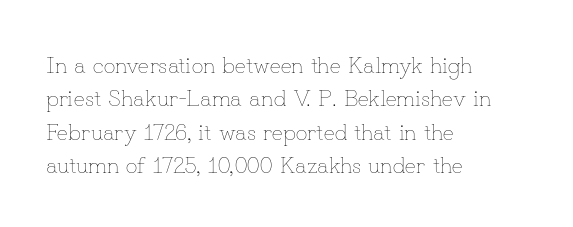
Q: Is the text bold? A: No.
Q: Is the text italic (slanted)? A: No, it is upright.
Q: Is the text underlined? A: No.
Q: How is the paragraph aligned? A: Left-aligned.
Q: Is the spacing between letters normal or unusually wide? A: Normal.
Q: Is the spacing between lines tight, normal or loose? A: Normal.
